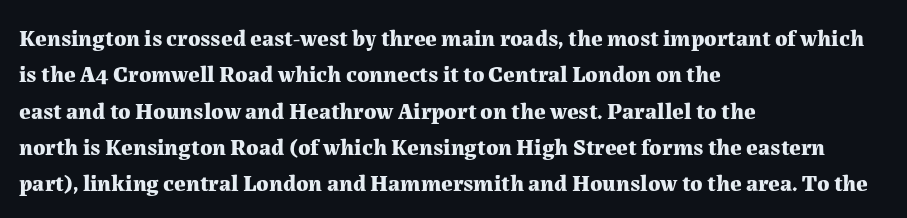
The image shows 23 px bold type, upright; set left-aligned, normal line spacing (1.58x), normal letter spacing, not underlined.
